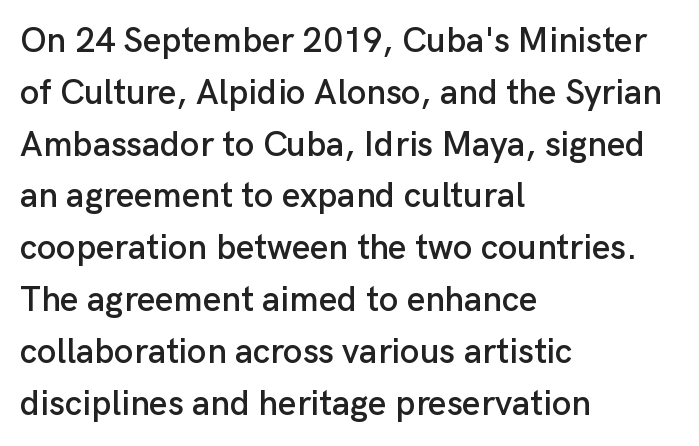
{"serif": "no", "italic": "no", "width": "normal", "stroke_contrast": "low", "x_height": "medium", "monospaced": "no", "underline": "no", "align": "left", "line_spacing": "normal", "line_spacing_ratio": 1.48, "letter_spacing": "normal", "letter_spacing_em": 0.0, "glyph_px": 35}
